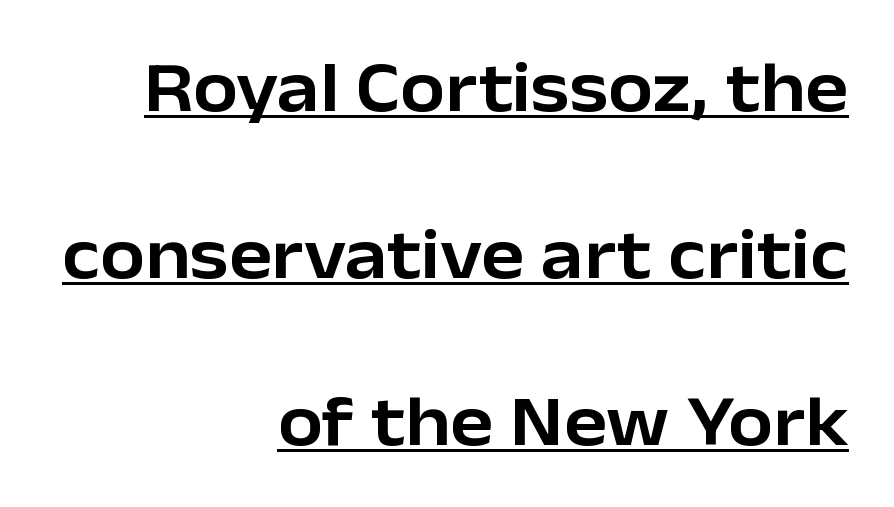
Right-aligned paragraph, ragged on the left. You can see a thin bar hugging the bottom of the glyphs. You could fit nearly another row in the gap between these rows. The letters advance in unequal steps, a hallmark of proportional type. Typographically, this falls in the sans-serif category.
